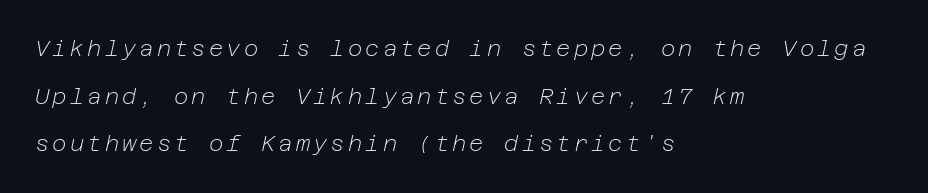
{"italic": "yes", "lean": "right", "slant_degrees": 12, "bold": "no", "underline": "no", "align": "left", "line_spacing": "loose", "line_spacing_ratio": 2.16, "glyph_px": 22}
